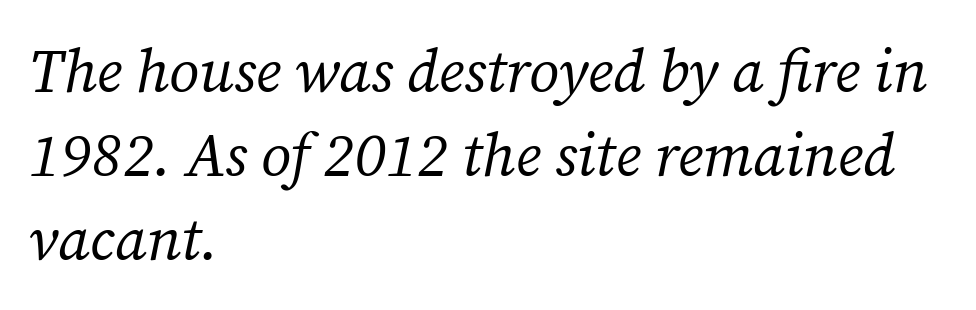
Little horizontal feet cap the strokes, marking this as serif type. Which margin do the lines hug? The left one — the right edge is uneven. Has an underline been added? It has not. Compared with typical paragraphs, the rows here are spaced about the same.
